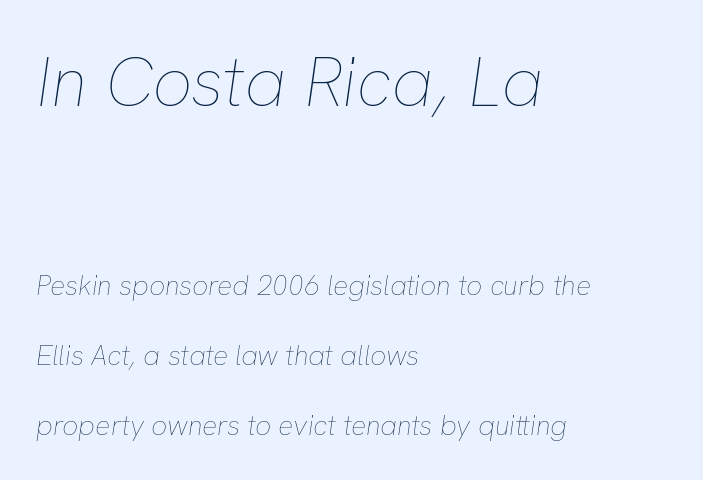
Q: Is the text bold? A: No.
Q: Is the text italic (slanted)? A: Yes, it leans right by about 8 degrees.
Q: Is the text underlined? A: No.
Q: How is the paragraph aligned? A: Left-aligned.
Q: Is the spacing between letters normal or unusually wide? A: Normal.
Q: Is the spacing between lines tight, normal or loose? A: Loose.
Q: Which block of text is set in a larger size, the first (top) or the second (bottom)? A: The first (top) one.
Q: Width (condensed, normal, or wide)? A: Normal.
Q: Stroke contrast? A: Low.
Q: x-height? A: Medium.
Q: Monospaced? A: No.
